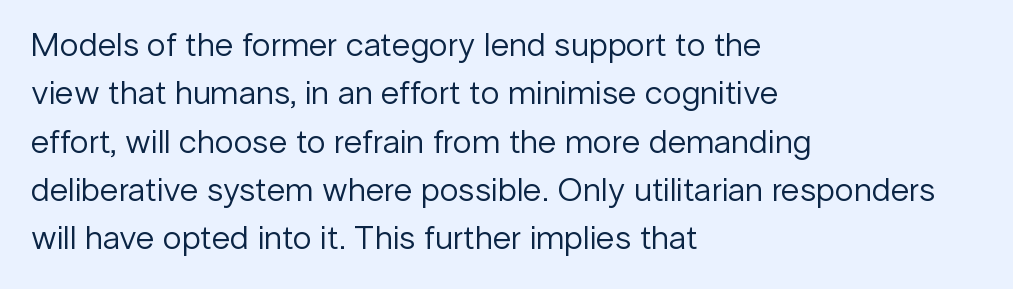
{"serif": "no", "italic": "no", "bold": "no", "weight": "regular", "width": "normal", "stroke_contrast": "low", "x_height": "medium", "monospaced": "no", "underline": "no", "align": "left", "line_spacing": "normal", "line_spacing_ratio": 1.42, "letter_spacing": "normal", "letter_spacing_em": 0.0, "glyph_px": 34}
